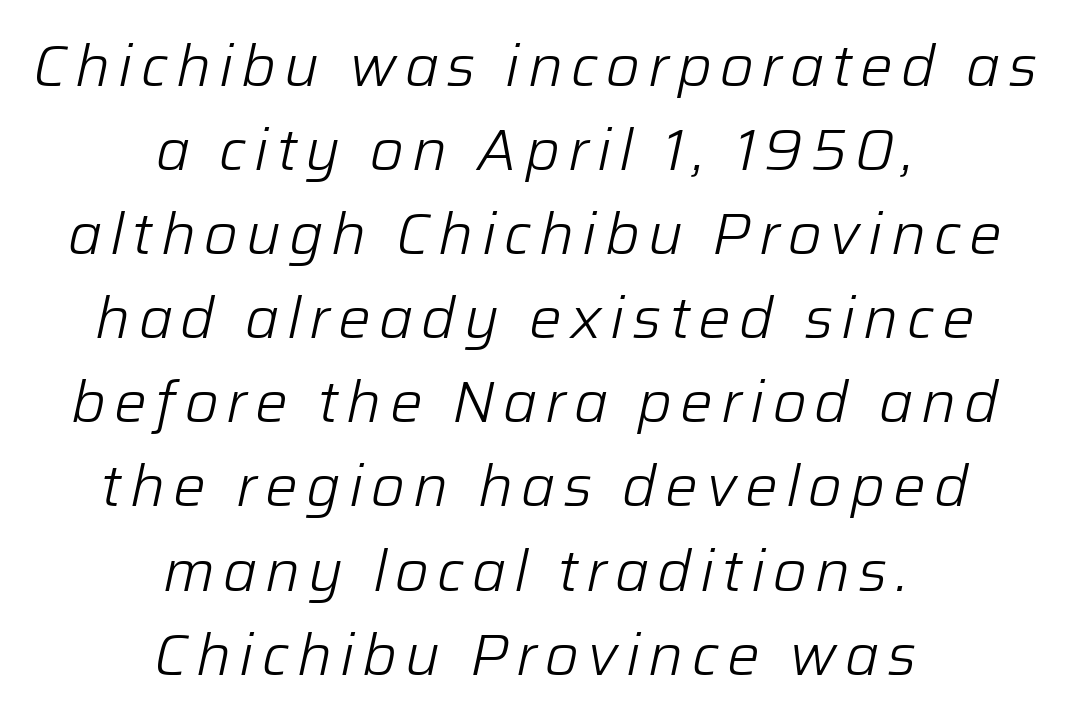
{"italic": "yes", "lean": "right", "slant_degrees": 12, "bold": "no", "weight": "light", "width": "normal", "stroke_contrast": "low", "x_height": "medium", "monospaced": "no", "underline": "no", "align": "center", "line_spacing": "normal", "line_spacing_ratio": 1.45, "glyph_px": 58}
